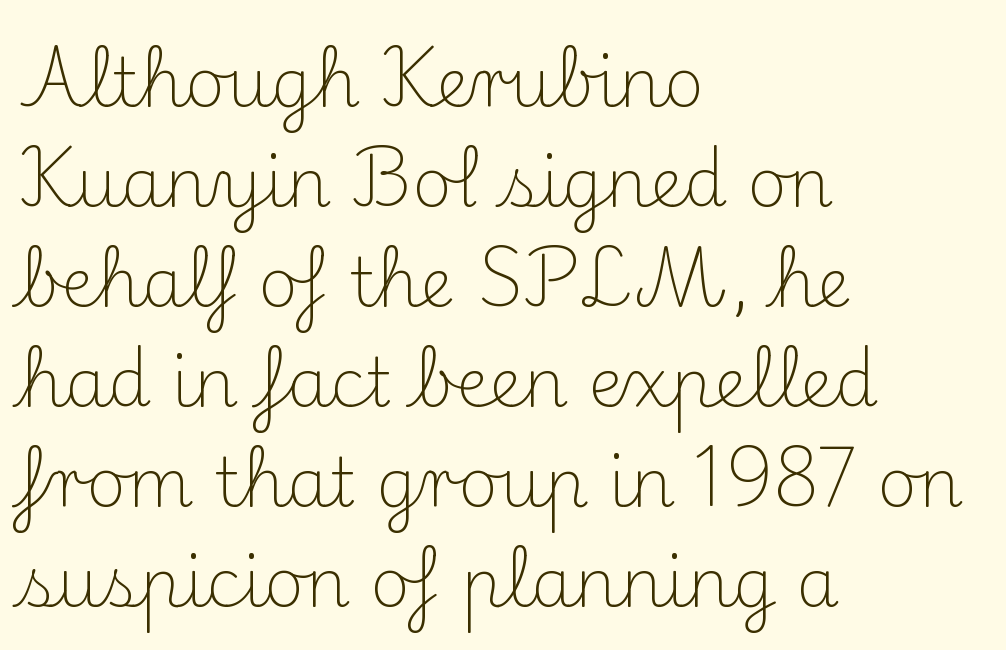
{"serif": "yes", "italic": "no", "bold": "no", "weight": "light", "width": "normal", "stroke_contrast": "medium", "x_height": "small", "monospaced": "no", "underline": "no", "align": "left", "line_spacing": "normal", "line_spacing_ratio": 1.47, "letter_spacing": "normal", "letter_spacing_em": 0.0, "glyph_px": 68}
